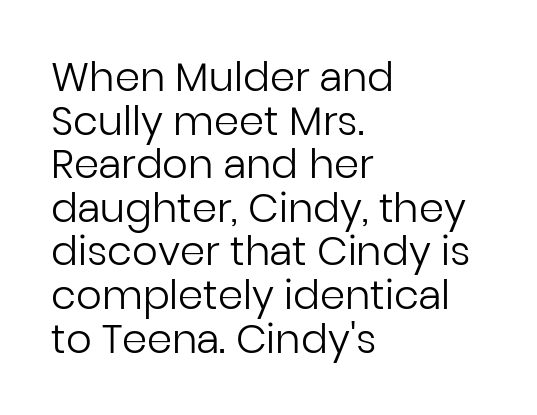
The image shows 40 px regular-weight sans-serif type, upright; set left-aligned, tight line spacing (1.09x), normal letter spacing, not underlined; low stroke contrast and a medium x-height.
